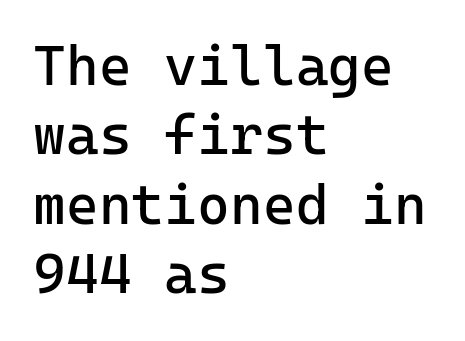
The image shows 56 px regular-weight sans-serif type, upright; set left-aligned, line spacing 1.24x, normal letter spacing, not underlined; low stroke contrast and a medium x-height.
